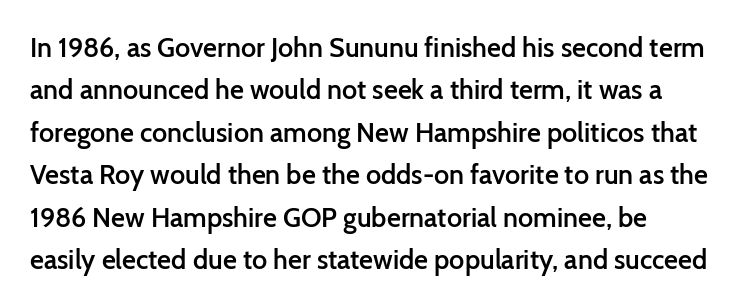
Q: Is the text bold? A: Semi-bold.
Q: Is the text italic (slanted)? A: No, it is upright.
Q: Is the text underlined? A: No.
Q: How is the paragraph aligned? A: Left-aligned.
Q: Is the spacing between letters normal or unusually wide? A: Normal.
Q: Is the spacing between lines tight, normal or loose? A: Normal.
